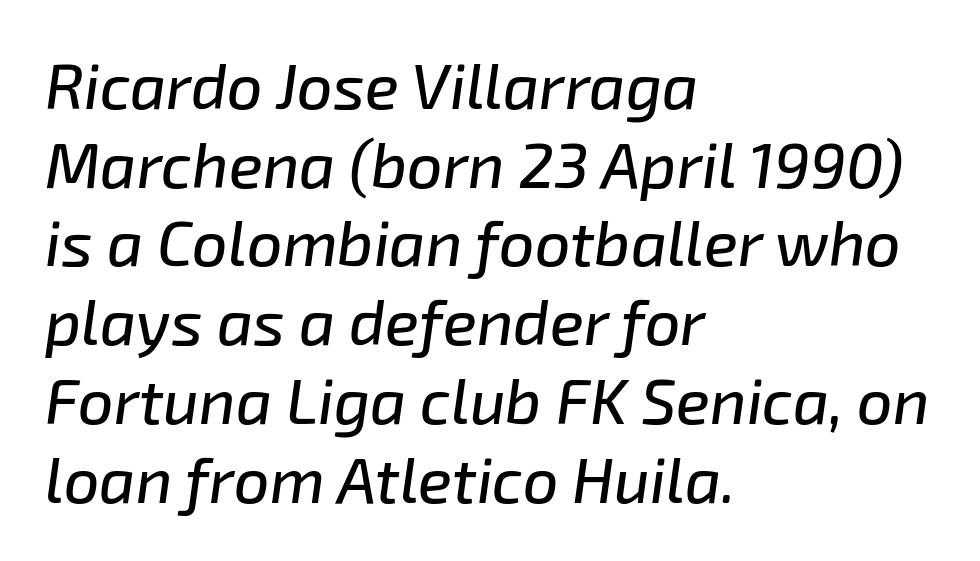
The image shows 63 px text type, italic (leaning right); set left-aligned, normal line spacing (1.25x), normal letter spacing, not underlined; low stroke contrast and a medium x-height.
